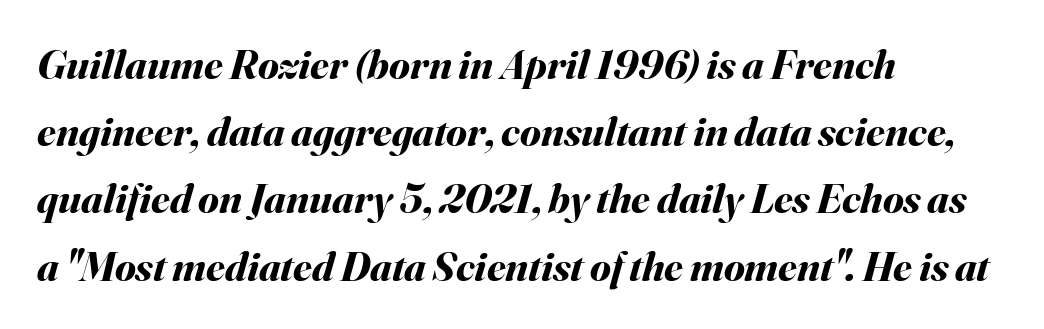
Q: Is the text bold? A: Yes.
Q: Is the text italic (slanted)? A: Yes, it leans right by about 16 degrees.
Q: Is the text underlined? A: No.
Q: How is the paragraph aligned? A: Left-aligned.
Q: Is the spacing between letters normal or unusually wide? A: Normal.
Q: Is the spacing between lines tight, normal or loose? A: Normal.
Q: Width (condensed, normal, or wide)? A: Normal.
Q: Stroke contrast? A: Medium.
Q: x-height? A: Small.
Q: Monospaced? A: No.
